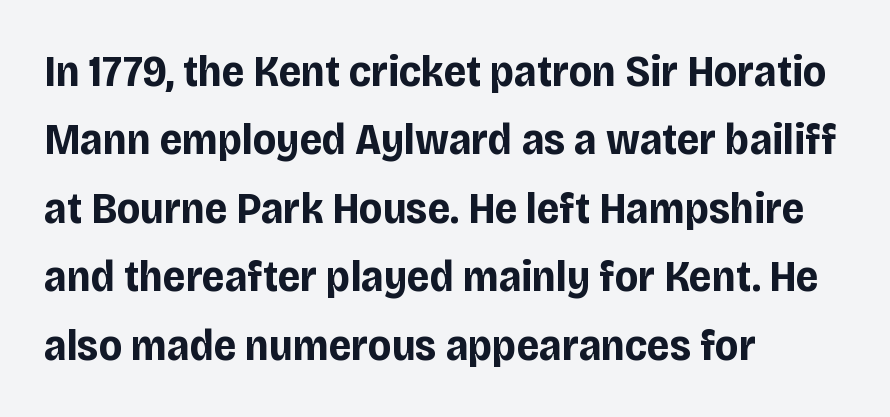
The image shows 45 px bold, condensed sans-serif type, upright; set left-aligned, normal line spacing (1.52x), normal letter spacing, not underlined; low stroke contrast and a large x-height.
